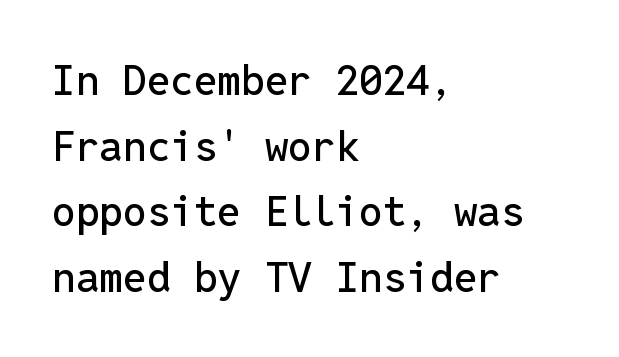
{"serif": "no", "italic": "no", "width": "normal", "stroke_contrast": "low", "x_height": "medium", "monospaced": "yes", "underline": "no", "align": "left", "line_spacing": "normal", "line_spacing_ratio": 1.56, "letter_spacing": "normal", "letter_spacing_em": 0.0, "glyph_px": 42}
